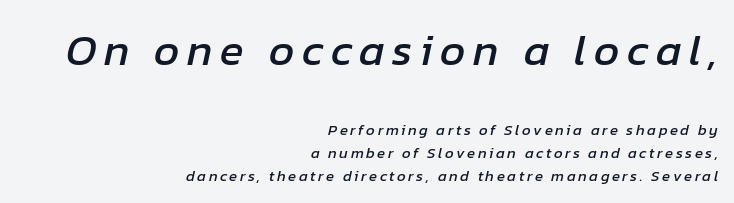
The image shows 44 px text type, italic (leaning right); set right-aligned, normal line spacing (1.52x), not underlined; the first (top) block is 2.93x larger; low stroke contrast and a medium x-height.
